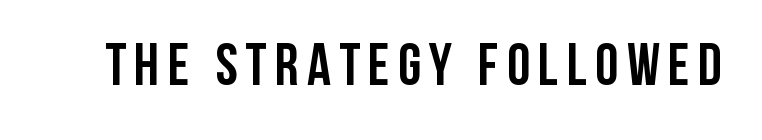
Q: Is the text bold? A: Yes.
Q: Is the text italic (slanted)? A: No, it is upright.
Q: Is the typeface a serif or a sans-serif typeface? A: Sans-serif.
Q: Is the text underlined? A: No.
Q: Width (condensed, normal, or wide)? A: Condensed.
Q: Stroke contrast? A: Low.
Q: x-height? A: Large.
Q: Monospaced? A: No.
